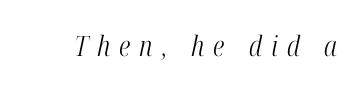
Q: Is the text bold? A: No.
Q: Is the text italic (slanted)? A: Yes, it leans right by about 12 degrees.
Q: Is the typeface a serif or a sans-serif typeface? A: Serif.
Q: Is the text underlined? A: No.
Q: Is the spacing between letters normal or unusually wide? A: Unusually wide.
Q: Width (condensed, normal, or wide)? A: Condensed.
Q: Stroke contrast? A: High.
Q: x-height? A: Medium.
Q: Monospaced? A: No.
